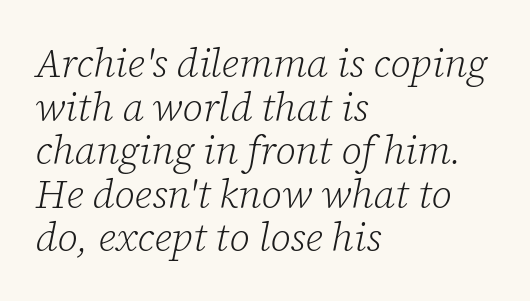
Casual observation: everything's shoved over to the left. Short note: letters normally spaced. Italic: yes, the glyphs are oblique. A bare baseline throughout the passage. Think of a printed novel: that variable character pitch is what you see here. Regarding serifs, this sample has them.
